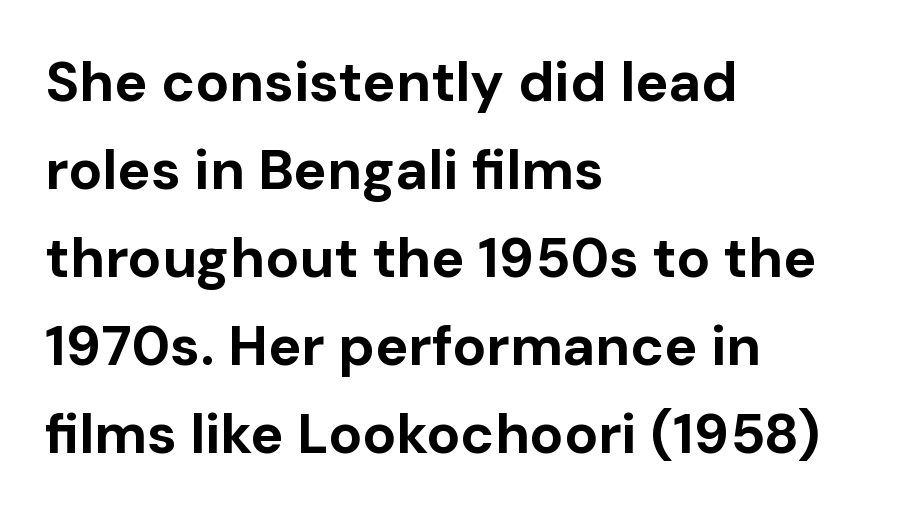
Compared with a centered layout, this one pins lines to the left instead. These lines were composed using upright roman letters. Clear beneath every line of the passage. This sample has the flowing, uneven cadence of proportional lettering. In terms of weight, the rendering is a true, heavy bold.
